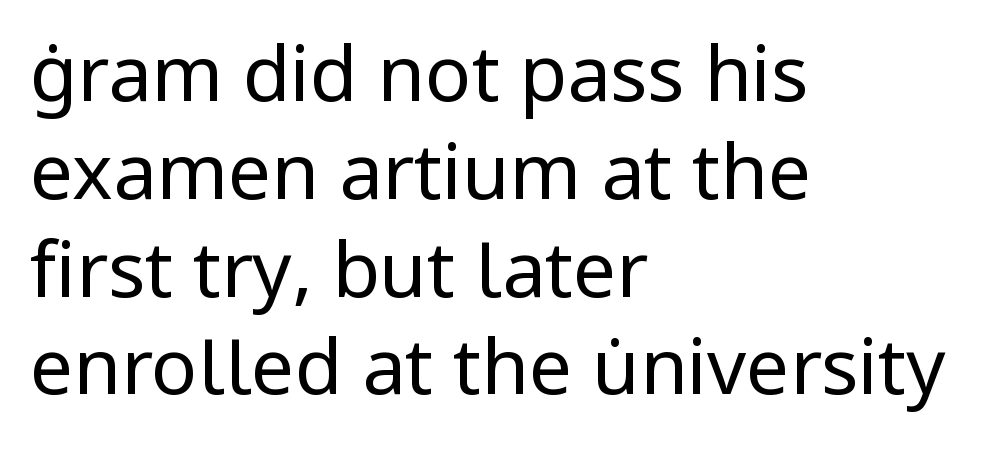
The space between consecutive lines is moderate. Quick note: not italic, upright. The font sits on the lighter half of the weight spectrum, regular included. Spacing verdict: proportional, widths tailored to each character. The glyphs in this specimen are sans serif.
